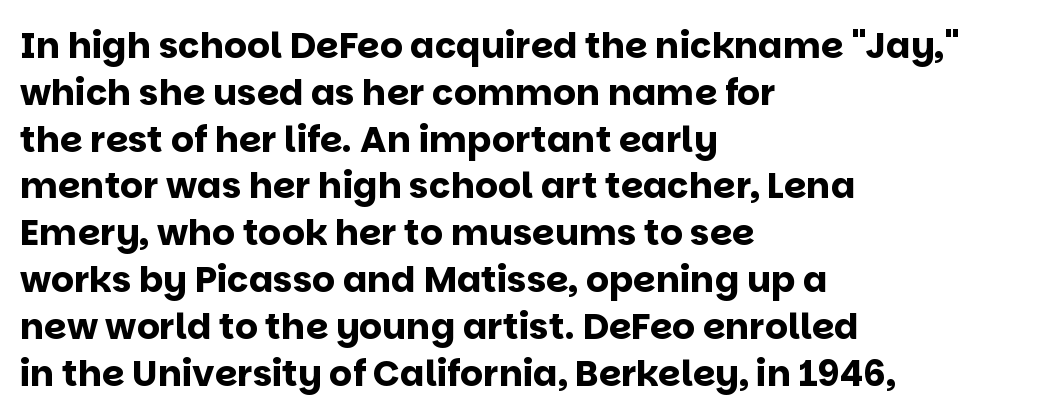
{"serif": "no", "italic": "no", "bold": "yes", "weight": "bold", "width": "normal", "stroke_contrast": "low", "x_height": "large", "monospaced": "no", "underline": "no", "align": "left", "line_spacing": "normal", "line_spacing_ratio": 1.3, "letter_spacing": "normal", "letter_spacing_em": 0.0, "glyph_px": 36}
